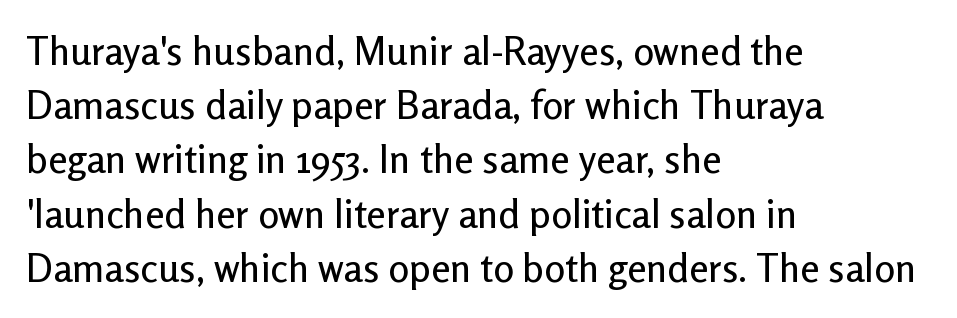
{"serif": "no", "italic": "no", "width": "normal", "stroke_contrast": "low", "x_height": "medium", "monospaced": "no", "underline": "no", "align": "left", "line_spacing": "normal", "line_spacing_ratio": 1.39, "letter_spacing": "normal", "letter_spacing_em": 0.0, "glyph_px": 39}
